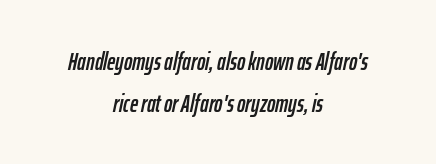
Q: Is the text italic (slanted)? A: Yes, it leans right by about 12 degrees.
Q: Is the text underlined? A: No.
Q: How is the paragraph aligned? A: Centered.
Q: Is the spacing between letters normal or unusually wide? A: Normal.
Q: Is the spacing between lines tight, normal or loose? A: Normal.
